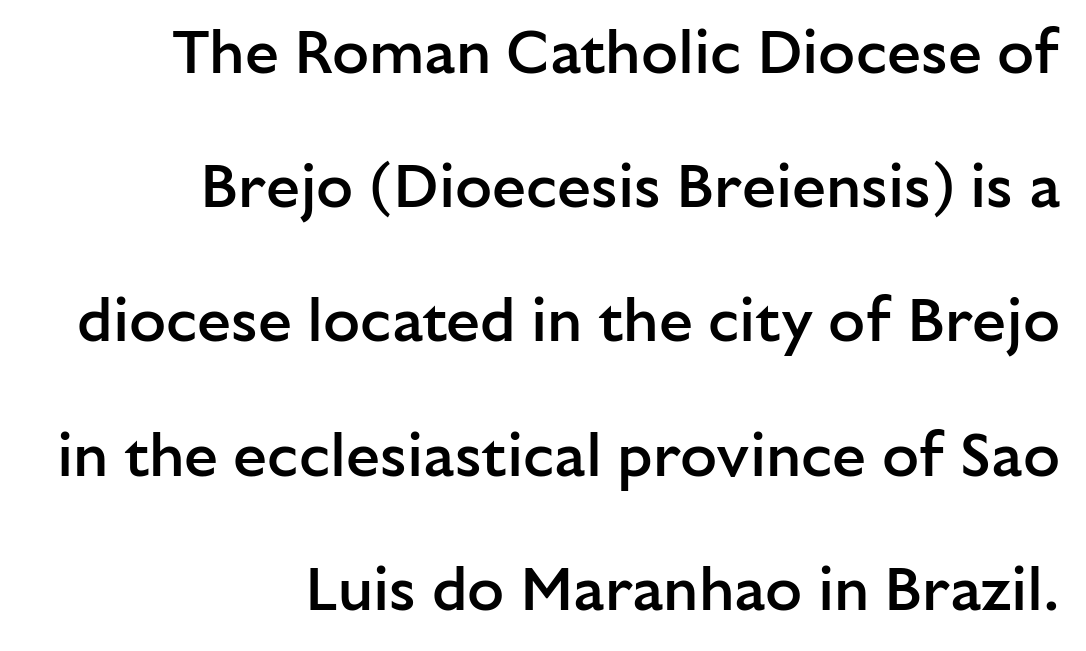
Q: Is the text bold? A: Semi-bold.
Q: Is the text italic (slanted)? A: No, it is upright.
Q: Is the typeface a serif or a sans-serif typeface? A: Sans-serif.
Q: Is the text underlined? A: No.
Q: How is the paragraph aligned? A: Right-aligned.
Q: Is the spacing between letters normal or unusually wide? A: Normal.
Q: Is the spacing between lines tight, normal or loose? A: Loose.
Q: Width (condensed, normal, or wide)? A: Normal.
Q: Stroke contrast? A: Low.
Q: x-height? A: Medium.
Q: Monospaced? A: No.
